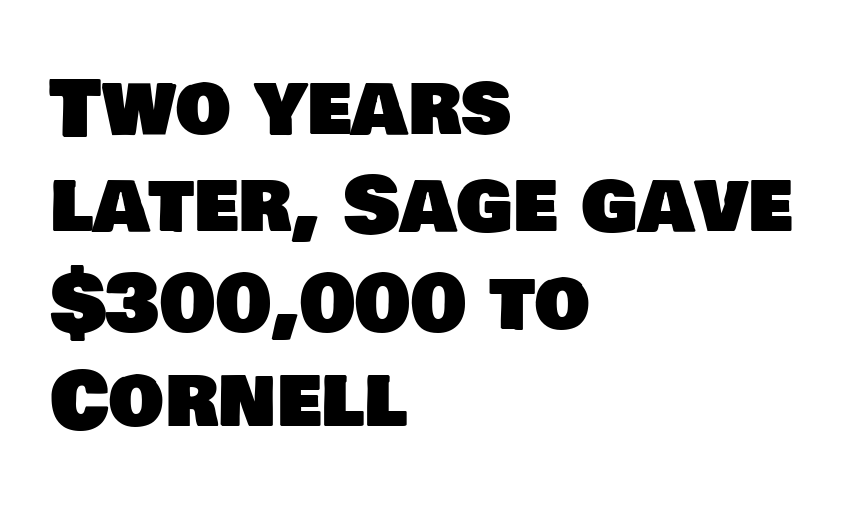
{"serif": "no", "width": "normal", "stroke_contrast": "low", "x_height": "large", "monospaced": "no", "underline": "no", "align": "left", "line_spacing": "normal", "line_spacing_ratio": 1.25, "letter_spacing": "normal", "letter_spacing_em": 0.0, "glyph_px": 78}
